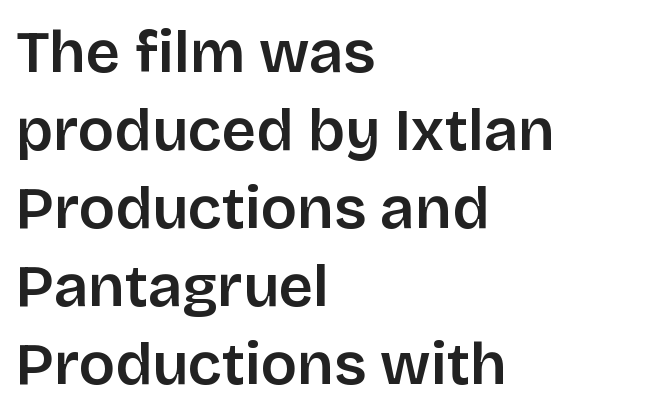
Serifs: no, the terminals of the letterforms are clean. The gap between lines stays unmarked. You could call the tracking neutral — neither tight nor loose. The letters stand upright; this is a roman face. Here the designer chose a conventional face with non-uniform glyph widths.
